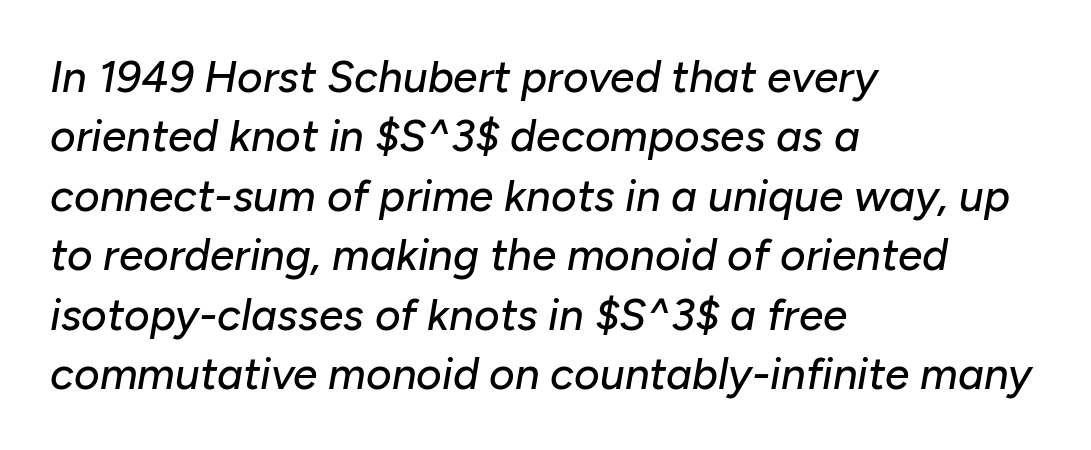
The rendering uses a moderate line-height, typical for paragraphs. The strip under each line holds only bare page. Tracking here is standard; glyphs follow each other at the usual distance. The lines in this sample share a left origin and differ only in where they stop.
